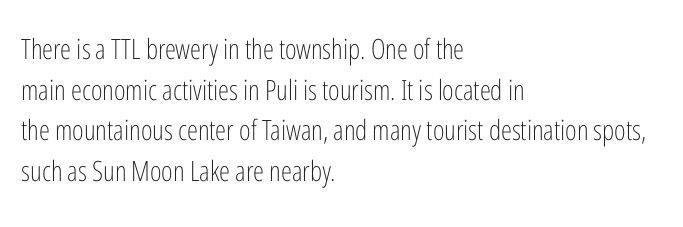
{"serif": "no", "italic": "no", "bold": "no", "weight": "light", "width": "condensed", "stroke_contrast": "low", "x_height": "medium", "monospaced": "no", "underline": "no", "align": "left", "line_spacing": "normal", "line_spacing_ratio": 1.45, "letter_spacing": "normal", "letter_spacing_em": 0.0, "glyph_px": 28}
